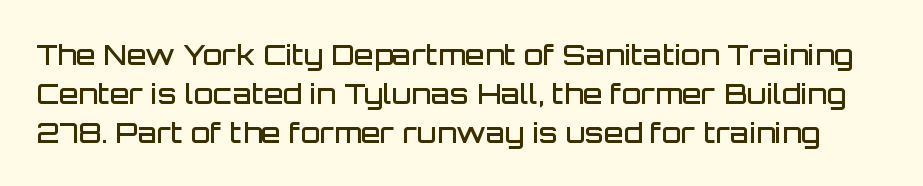
The image shows 28 px semibold sans-serif type, upright; set normal line spacing (1.39x), normal letter spacing, not underlined; low stroke contrast and a large x-height.
